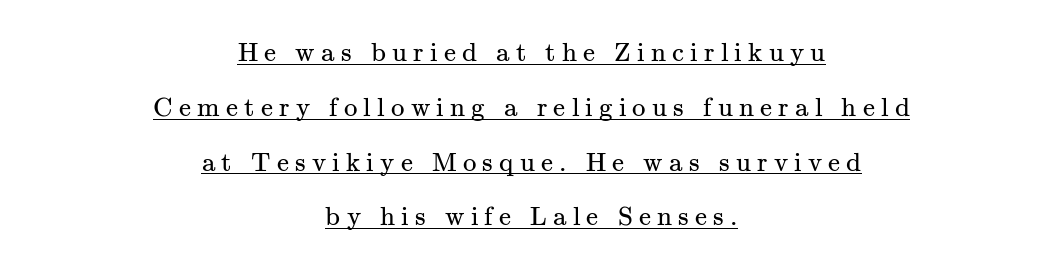
Is the stroke heavy? The answer is a plain regular-or-lighter. Caption: expanded tracking, letters set apart. Style check: upright. Each line of the rendering has a horizontal stroke beneath the glyphs. The compositor balanced each line on the midline.
